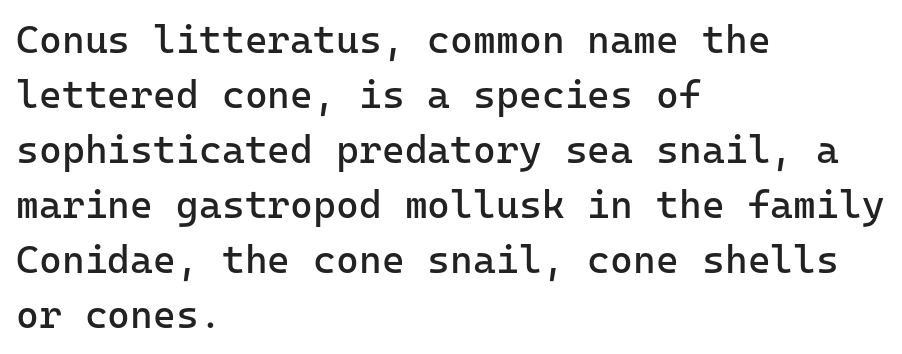
Letter spacing: default. The font sits on the lighter half of the weight spectrum, regular included. Compared with typical paragraphs, the rows here are spaced about the same. The specimen reads as upright at a glance.
